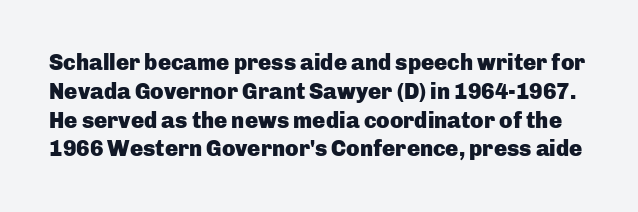
{"italic": "no", "bold": "yes", "underline": "no", "line_spacing": "normal", "line_spacing_ratio": 1.31, "letter_spacing": "normal", "letter_spacing_em": 0.0, "glyph_px": 22}
